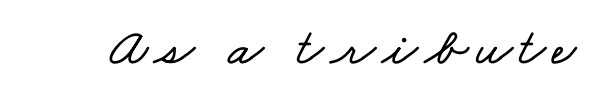
The image shows 53 px wide type; set not underlined; low stroke contrast and a small x-height.
